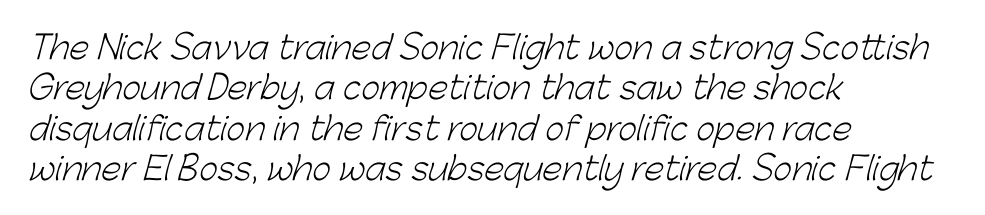
Q: Is the text bold? A: No.
Q: Is the typeface a serif or a sans-serif typeface? A: Sans-serif.
Q: Is the text underlined? A: No.
Q: How is the paragraph aligned? A: Left-aligned.
Q: Is the spacing between letters normal or unusually wide? A: Normal.
Q: Is the spacing between lines tight, normal or loose? A: Normal.
Q: Width (condensed, normal, or wide)? A: Normal.
Q: Stroke contrast? A: Low.
Q: x-height? A: Medium.
Q: Monospaced? A: No.
